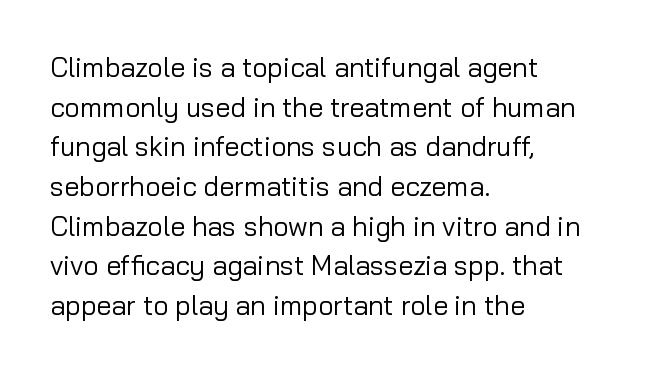
Q: Is the text bold? A: No.
Q: Is the text italic (slanted)? A: No, it is upright.
Q: Is the text underlined? A: No.
Q: How is the paragraph aligned? A: Left-aligned.
Q: Is the spacing between letters normal or unusually wide? A: Normal.
Q: Is the spacing between lines tight, normal or loose? A: Normal.
